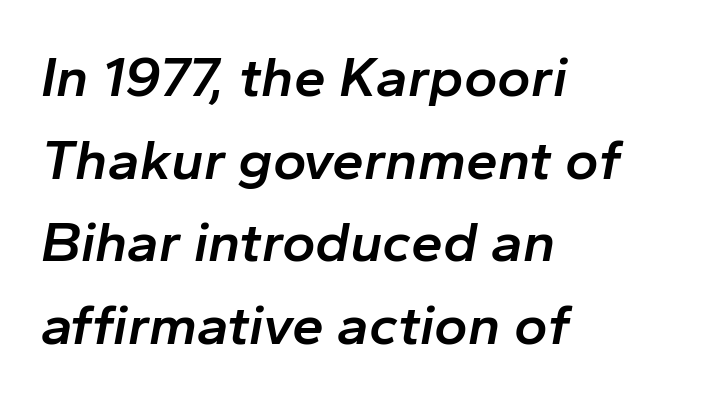
Notice how the stems are inclined rather than vertical — that's the hallmark of italics. Glance below the letters and you will spot only blank space. As a designer I'd log this as weight 600, semibold. The letters advance in unequal steps, a hallmark of proportional type. The block of text has a typical density, with ordinary space between rows. Line beginnings align vertically; line endings do not.
